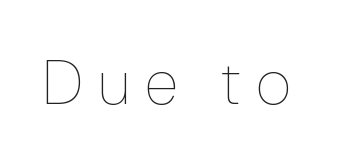
Q: Is the text bold? A: No.
Q: Is the text italic (slanted)? A: No, it is upright.
Q: Is the text underlined? A: No.
Q: Is the spacing between letters normal or unusually wide? A: Unusually wide.
Q: Width (condensed, normal, or wide)? A: Normal.
Q: Stroke contrast? A: Low.
Q: x-height? A: Medium.
Q: Monospaced? A: No.
